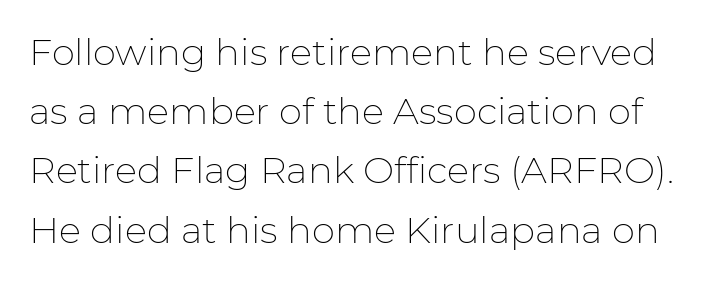
Q: Is the text bold? A: No.
Q: Is the text italic (slanted)? A: No, it is upright.
Q: Is the typeface a serif or a sans-serif typeface? A: Sans-serif.
Q: Is the text underlined? A: No.
Q: Is the spacing between letters normal or unusually wide? A: Normal.
Q: Is the spacing between lines tight, normal or loose? A: Normal.
Q: Width (condensed, normal, or wide)? A: Normal.
Q: Stroke contrast? A: Low.
Q: x-height? A: Medium.
Q: Monospaced? A: No.
